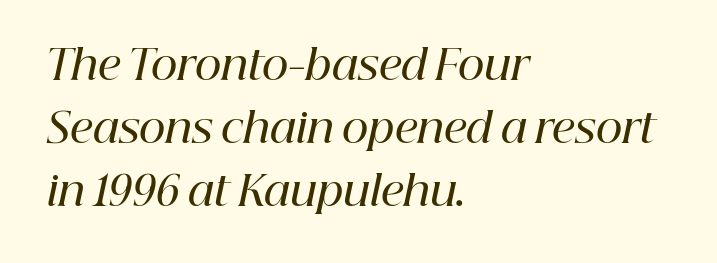
Italic: yes, the glyphs are oblique. Moderately thickened strokes mark this as semibold type. Each new line begins a customary step beneath the previous one. A typesetter would call this proportional, since set widths differ per character. Caption: multi-line text, flush left, ragged right. This rendering employs a face with finishing strokes, i.e., a serif.
